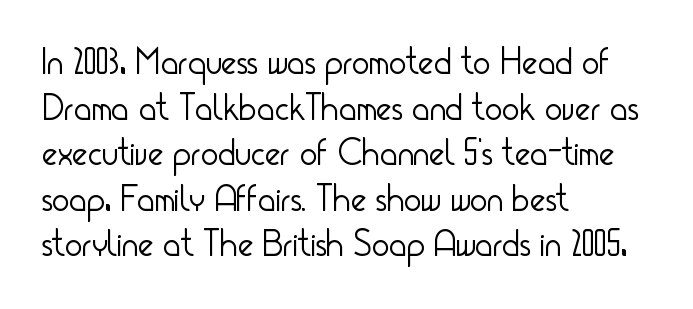
The image shows 37 px light, condensed sans-serif type, upright; set left-aligned, line spacing 1.23x, normal letter spacing, not underlined; low stroke contrast and a small x-height.
